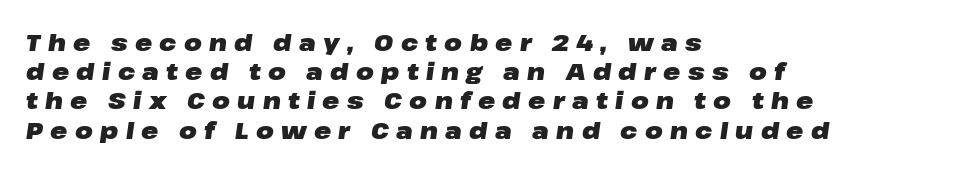
The ragged edge is on the right, which tells us the setting is flush left. The face used here has a pronounced slope to its letters. The rendering inserts visible extra space after every character. No word sits above an underline. On the weight axis this lands at bold, roughly 700.
